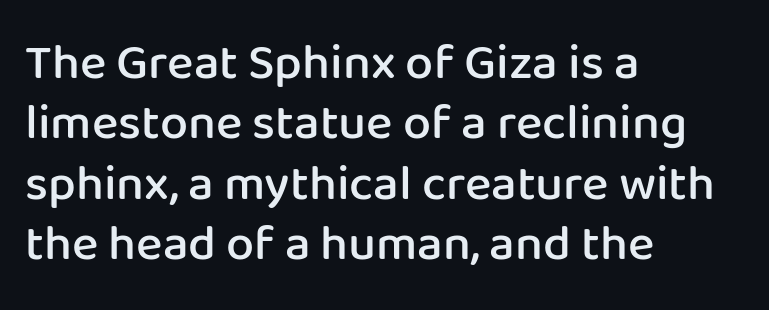
These lines were composed using upright roman letters. Each letter keeps its own natural width here, so spacing adapts to shape. This is the in-between weight designers call semibold or demi. Is the letter spacing exaggerated? No — it looks like the ordinary default. Does the copy run flush right? No — it runs flush left.
